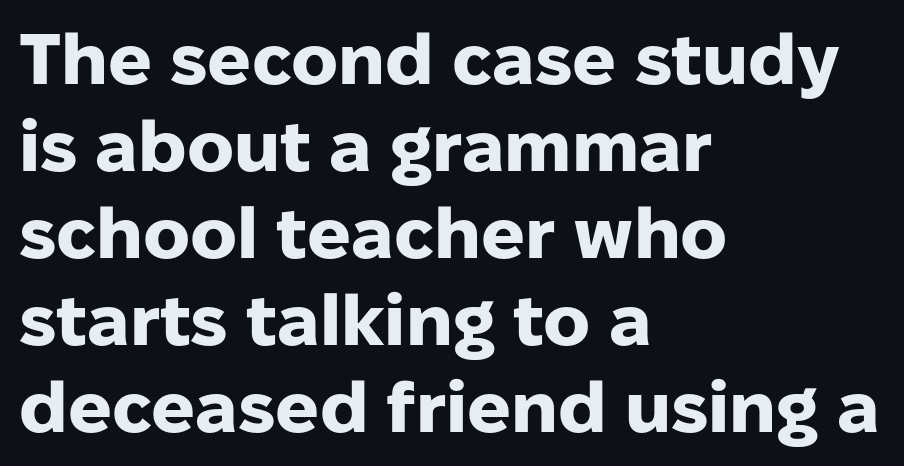
{"serif": "no", "italic": "no", "bold": "yes", "weight": "heavy", "width": "normal", "stroke_contrast": "low", "x_height": "medium", "monospaced": "no", "underline": "no", "align": "left", "line_spacing_ratio": 1.21, "letter_spacing": "normal", "letter_spacing_em": 0.0, "glyph_px": 72}
